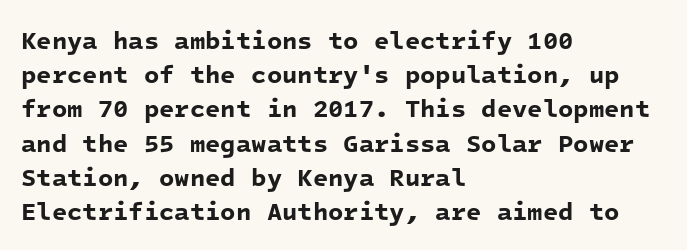
Visually the block forms a straight wall on the left and a jagged coastline on the right. The strokes are fattened all the way to bold. Each row of text sits above clean, open space. Notice how descenders clear the ascenders below comfortably — that's standard leading.
